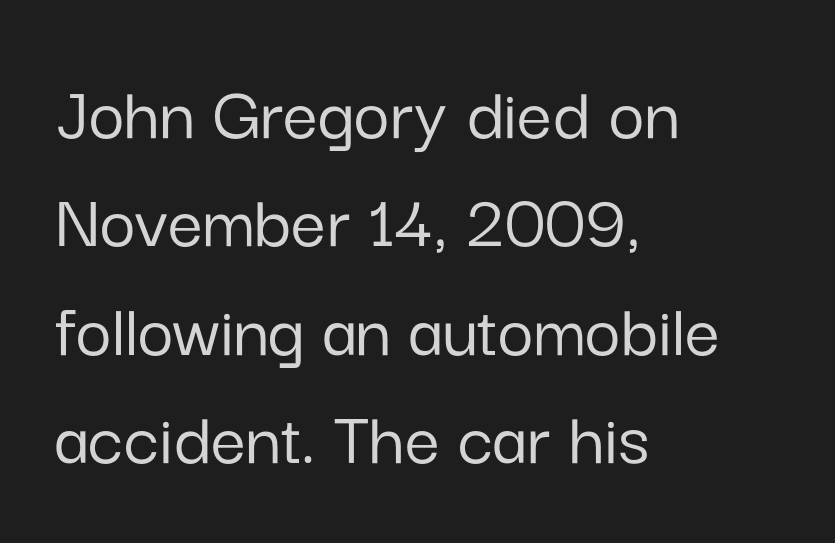
The image shows 78 px sans-serif type, upright; set left-aligned, normal line spacing (1.39x), normal letter spacing, not underlined; low stroke contrast and a medium x-height.
